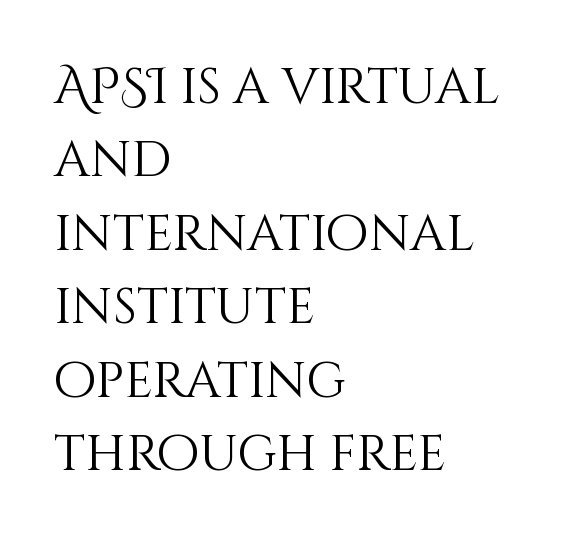
The image shows 50 px light type, upright; set left-aligned, normal line spacing (1.47x), normal letter spacing, not underlined; medium stroke contrast and a large x-height.
